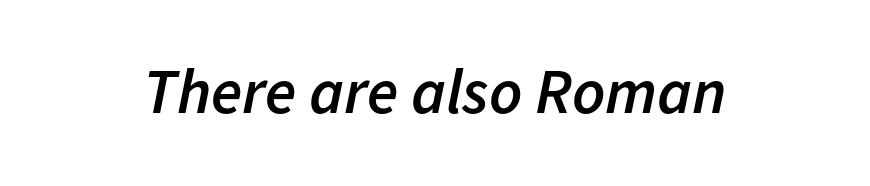
{"italic": "yes", "lean": "right", "slant_degrees": 11, "bold": "semi", "weight": "semibold", "width": "normal", "stroke_contrast": "low", "x_height": "medium", "monospaced": "no", "underline": "no", "letter_spacing": "normal", "letter_spacing_em": 0.0, "glyph_px": 64}
